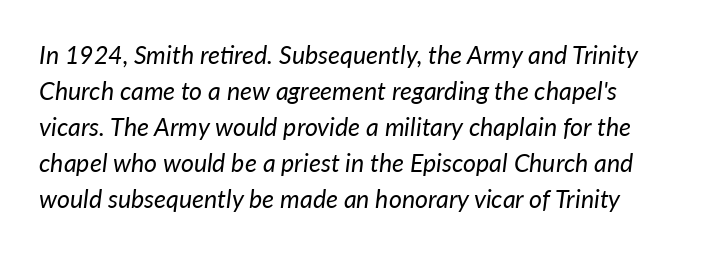
Q: Is the text bold? A: No.
Q: Is the text italic (slanted)? A: Yes, it leans right by about 7 degrees.
Q: Is the text underlined? A: No.
Q: Is the spacing between letters normal or unusually wide? A: Normal.
Q: Is the spacing between lines tight, normal or loose? A: Normal.
